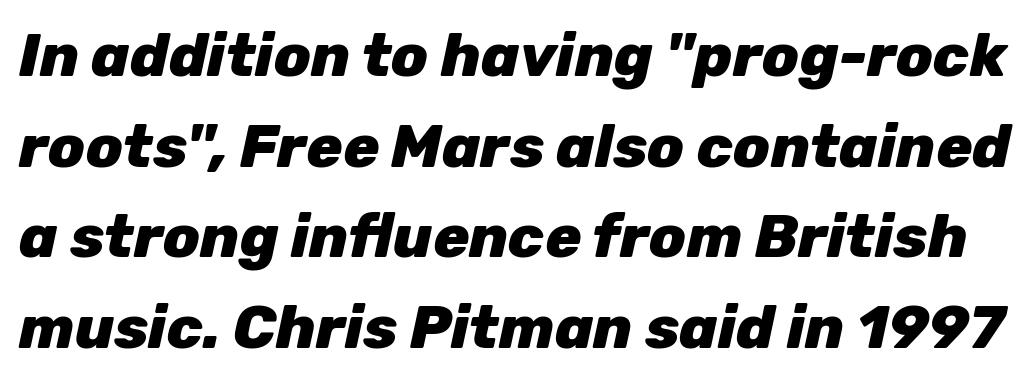
The text carries the slant typical of an italic or oblique font. The gap between lines stays unmarked. You'd pick this weight for a headline — it's a proper bold. Notice how descenders clear the ascenders below comfortably — that's standard leading. Tracking here is standard; glyphs follow each other at the usual distance. The face used here is proportionally spaced, like ordinary book or web type.
